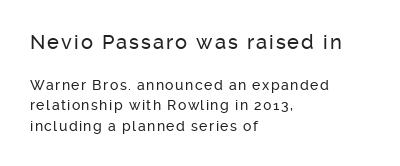
{"italic": "no", "underline": "no", "align": "left", "line_spacing": "normal", "line_spacing_ratio": 1.48, "larger_block": "first", "size_ratio": 1.43, "glyph_px": 20}
